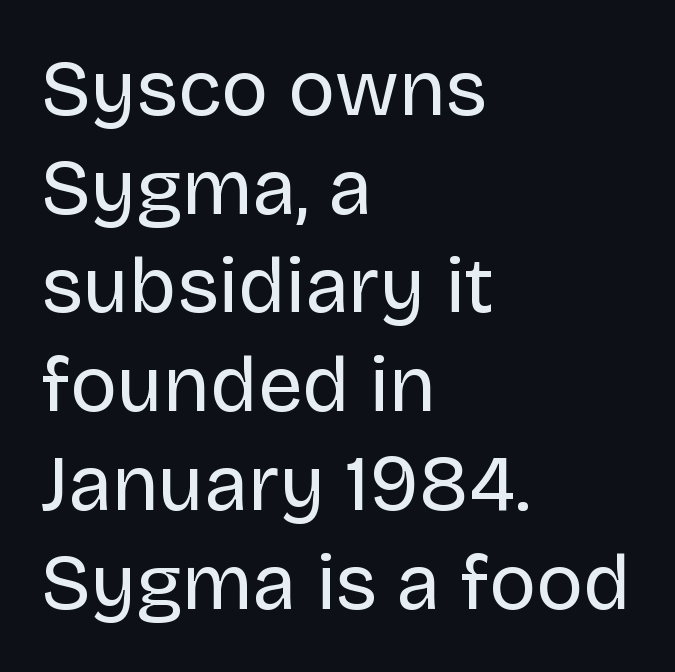
{"serif": "no", "italic": "no", "bold": "no", "weight": "regular", "width": "normal", "stroke_contrast": "low", "x_height": "large", "monospaced": "no", "underline": "no", "align": "left", "line_spacing": "normal", "line_spacing_ratio": 1.25, "letter_spacing": "normal", "letter_spacing_em": 0.0, "glyph_px": 79}
